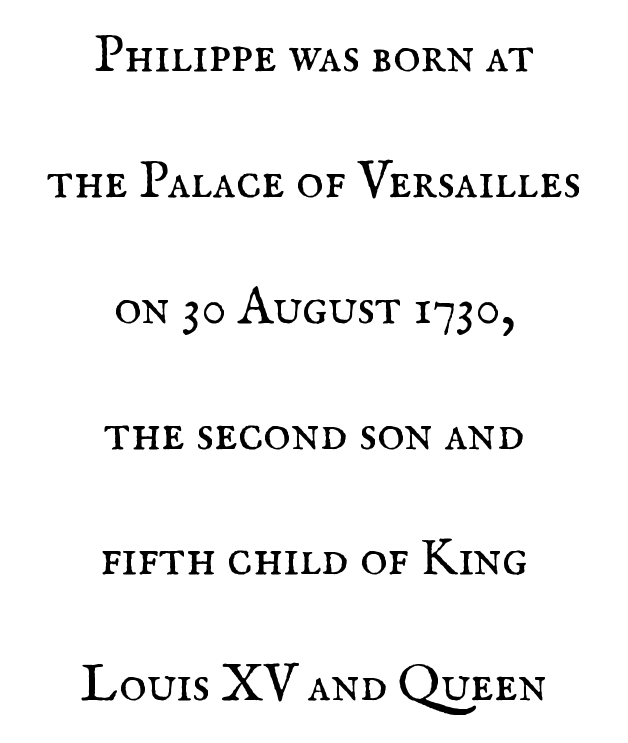
The image shows 52 px regular-weight serif type, upright; set centered, loose line spacing (2.42x), normal letter spacing, not underlined; medium stroke contrast and a small x-height.
